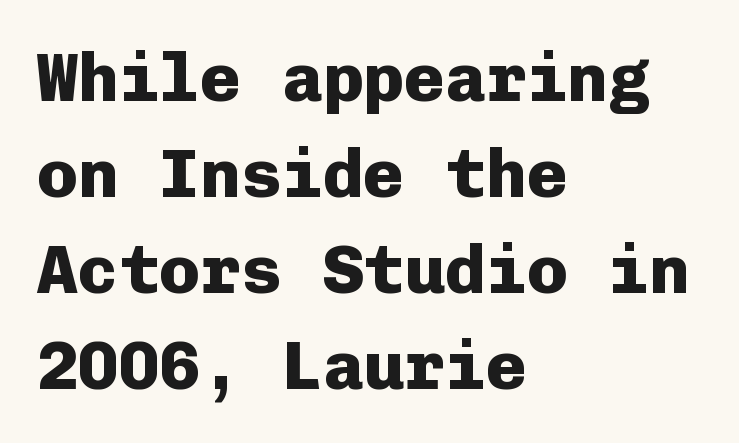
The image shows 68 px heavy sans-serif type, upright, monospaced; set left-aligned, normal line spacing (1.41x), normal letter spacing, not underlined; low stroke contrast and a medium x-height.
